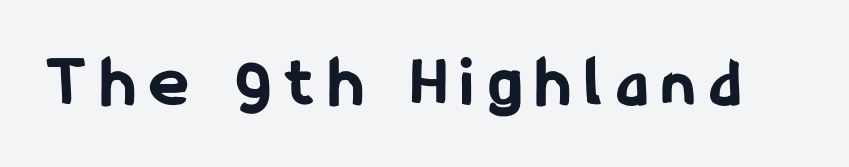
Glance below the letters and you will spot only blank space. The designer went with a sans here, leaving each stem footless. Tracking here is generous; glyphs stand well apart from one another. The face used here is proportionally spaced, like ordinary book or web type. Typesetter's note: full bold, strokes at maximum text heaviness.
